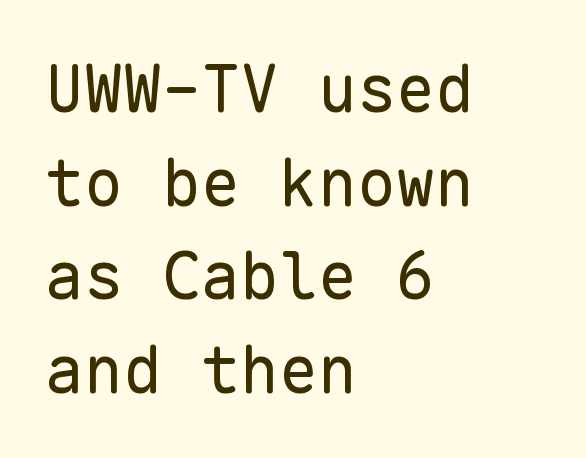
The image shows 65 px regular-weight sans-serif type, upright, monospaced; set left-aligned, normal line spacing (1.44x), normal letter spacing, not underlined; low stroke contrast and a medium x-height.
